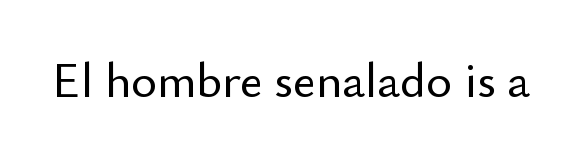
{"serif": "no", "italic": "no", "width": "normal", "stroke_contrast": "low", "x_height": "small", "monospaced": "no", "underline": "no", "letter_spacing": "normal", "letter_spacing_em": 0.0, "glyph_px": 49}
